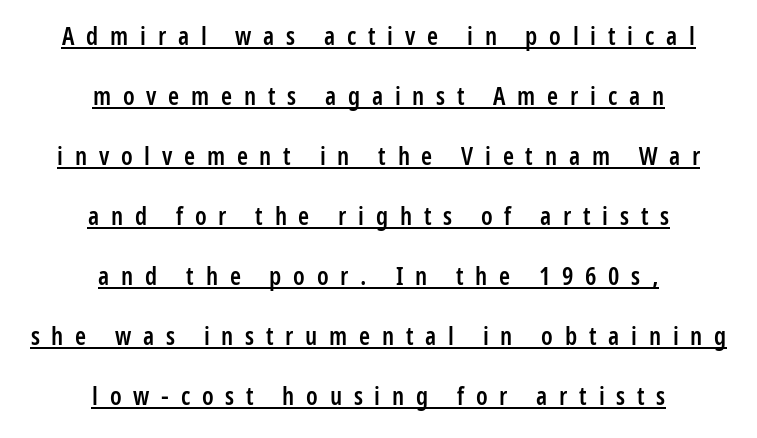
The letters stand straight up with perfectly vertical stems. The designer dialed line spacing up above the default. Words appear elongated and porous because spacing is wide. The words here are underlined. The rendering uses a semibold face; strokes are thickened but not to full bold. The typesetter chose a symmetrical, centered arrangement here.
